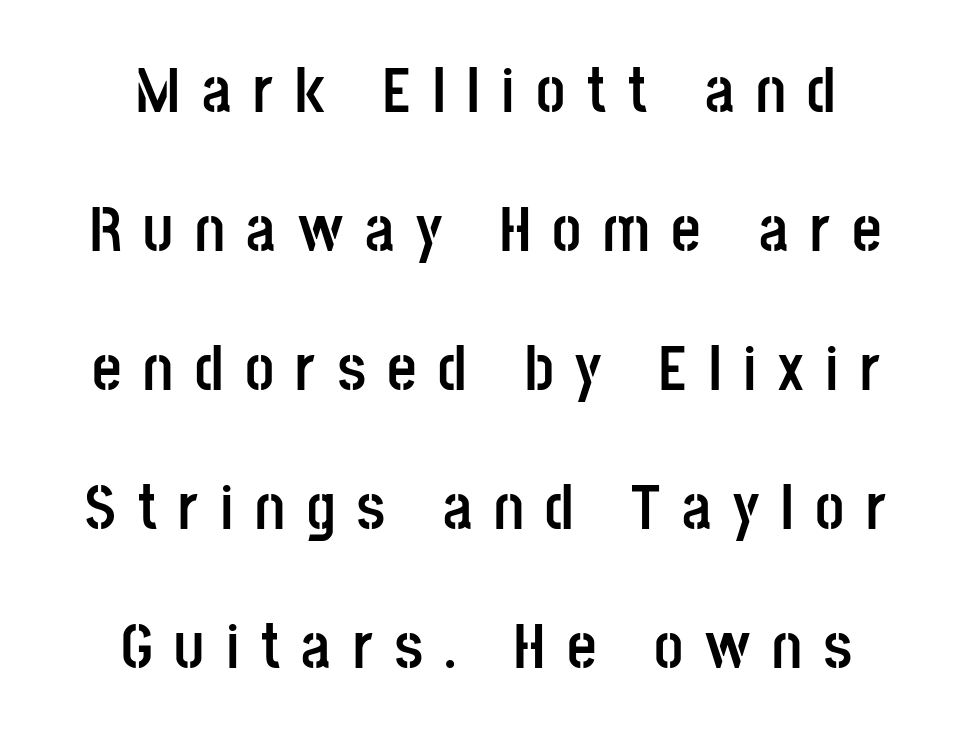
Q: Is the text bold? A: Yes.
Q: Is the text italic (slanted)? A: No, it is upright.
Q: Is the typeface a serif or a sans-serif typeface? A: Sans-serif.
Q: Is the text underlined? A: No.
Q: How is the paragraph aligned? A: Centered.
Q: Is the spacing between letters normal or unusually wide? A: Unusually wide.
Q: Is the spacing between lines tight, normal or loose? A: Loose.
Q: Width (condensed, normal, or wide)? A: Condensed.
Q: Stroke contrast? A: Low.
Q: x-height? A: Large.
Q: Monospaced? A: No.
